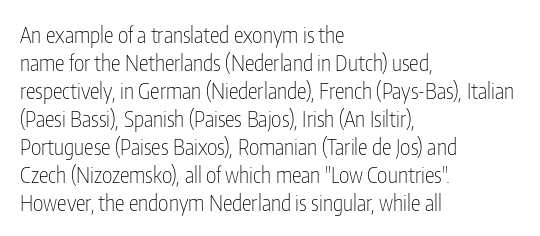
{"italic": "no", "bold": "no", "underline": "no", "align": "left", "line_spacing": "normal", "line_spacing_ratio": 1.27, "letter_spacing": "normal", "letter_spacing_em": 0.0, "glyph_px": 22}
